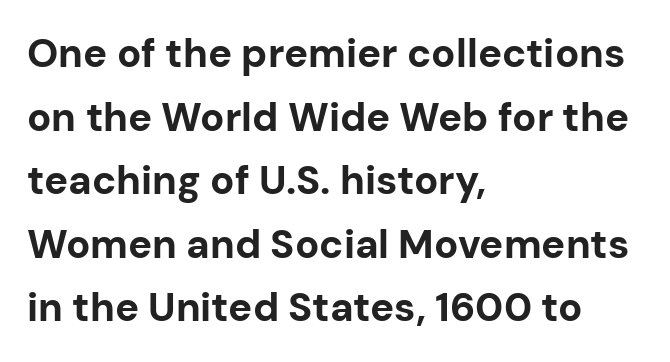
Decoration check: the copy has no underline. The sample has been set heavy, in full bold. Letter spacing: default. Upright lettering throughout.
